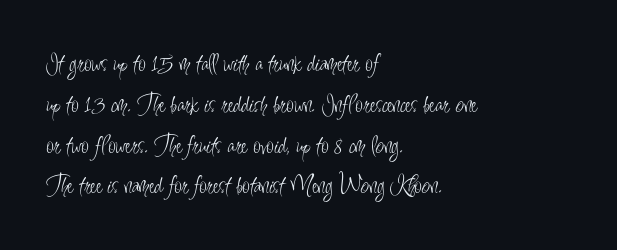
The passage shown stacks its lines at a standard gap. Plain, unruled lines of type. Summary of weight: not heavy and not bold. The rendering keeps characters at their native spacing.
